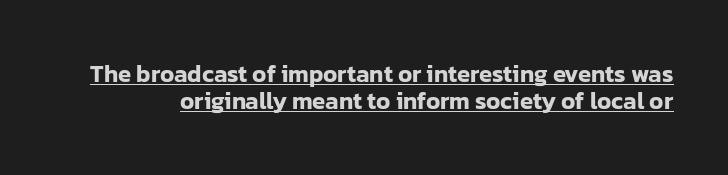
{"italic": "no", "underline": "yes", "line_spacing": "tight", "line_spacing_ratio": 1.13, "letter_spacing": "normal", "letter_spacing_em": 0.0, "glyph_px": 24}
